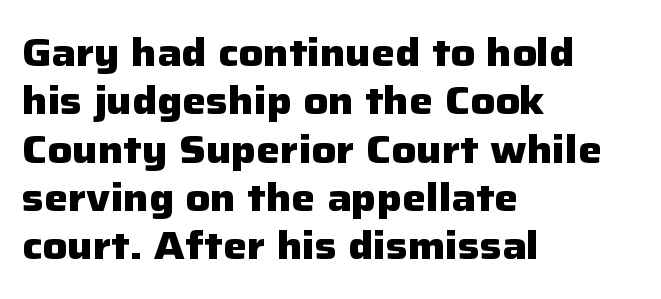
Q: Is the text bold? A: Yes.
Q: Is the text italic (slanted)? A: No, it is upright.
Q: Is the typeface a serif or a sans-serif typeface? A: Sans-serif.
Q: Is the text underlined? A: No.
Q: How is the paragraph aligned? A: Left-aligned.
Q: Is the spacing between letters normal or unusually wide? A: Normal.
Q: Is the spacing between lines tight, normal or loose? A: Normal.
Q: Width (condensed, normal, or wide)? A: Normal.
Q: Stroke contrast? A: Low.
Q: x-height? A: Medium.
Q: Monospaced? A: No.
